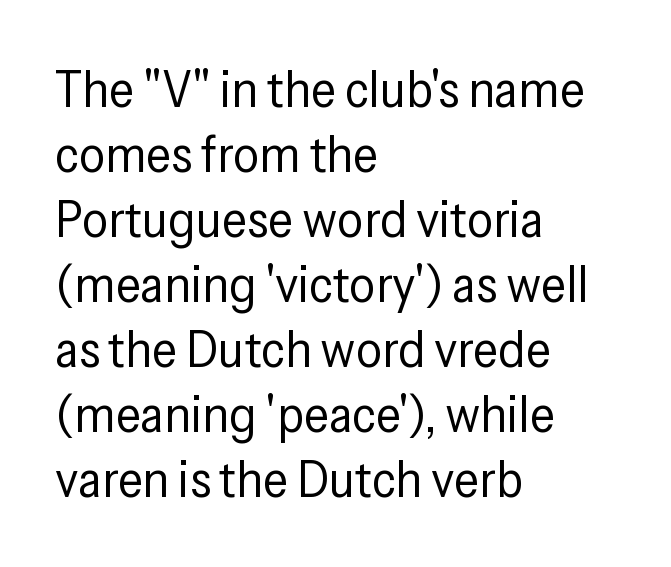
{"serif": "no", "italic": "no", "bold": "no", "weight": "regular", "width": "condensed", "stroke_contrast": "low", "x_height": "medium", "monospaced": "no", "underline": "no", "align": "left", "line_spacing": "normal", "line_spacing_ratio": 1.25, "letter_spacing": "normal", "letter_spacing_em": 0.0, "glyph_px": 52}
